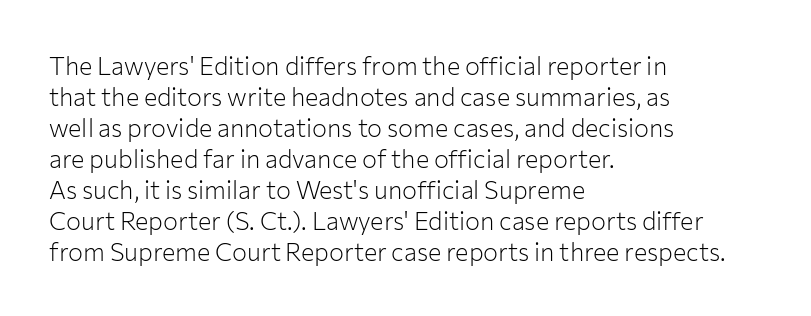
{"italic": "no", "bold": "no", "underline": "no", "align": "left", "line_spacing_ratio": 1.24, "letter_spacing": "normal", "letter_spacing_em": 0.0, "glyph_px": 25}
